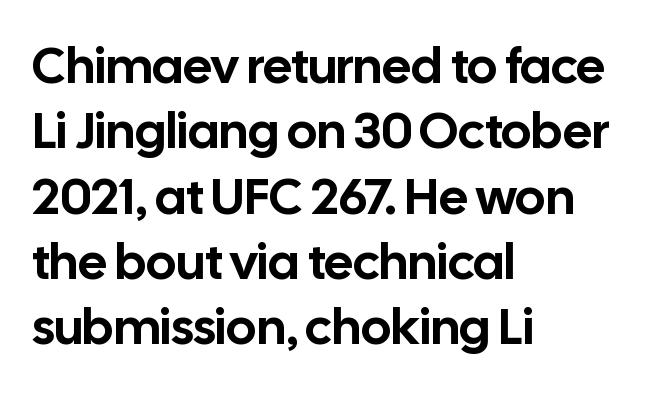
Q: Is the text italic (slanted)? A: No, it is upright.
Q: Is the typeface a serif or a sans-serif typeface? A: Sans-serif.
Q: Is the text underlined? A: No.
Q: How is the paragraph aligned? A: Left-aligned.
Q: Is the spacing between letters normal or unusually wide? A: Normal.
Q: Is the spacing between lines tight, normal or loose? A: Normal.
Q: Width (condensed, normal, or wide)? A: Normal.
Q: Stroke contrast? A: Low.
Q: x-height? A: Medium.
Q: Monospaced? A: No.
